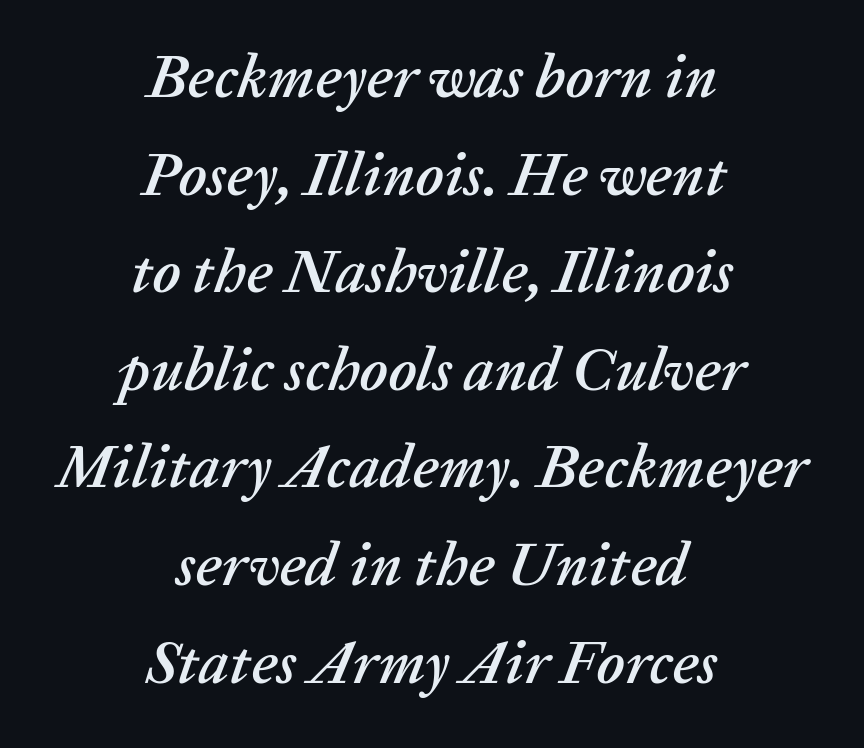
Q: Is the text italic (slanted)? A: Yes, it leans right by about 20 degrees.
Q: Is the text underlined? A: No.
Q: How is the paragraph aligned? A: Centered.
Q: Is the spacing between letters normal or unusually wide? A: Normal.
Q: Is the spacing between lines tight, normal or loose? A: Normal.
Q: Width (condensed, normal, or wide)? A: Normal.
Q: Stroke contrast? A: Low.
Q: x-height? A: Medium.
Q: Monospaced? A: No.
